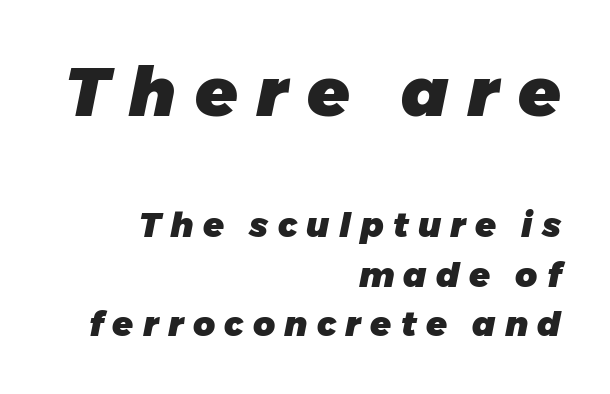
Q: Is the text bold? A: Yes.
Q: Is the text italic (slanted)? A: Yes, it leans right by about 11 degrees.
Q: Is the text underlined? A: No.
Q: How is the paragraph aligned? A: Right-aligned.
Q: Is the spacing between letters normal or unusually wide? A: Unusually wide.
Q: Is the spacing between lines tight, normal or loose? A: Normal.
Q: Which block of text is set in a larger size, the first (top) or the second (bottom)? A: The first (top) one.
Q: Width (condensed, normal, or wide)? A: Normal.
Q: Stroke contrast? A: Low.
Q: x-height? A: Medium.
Q: Monospaced? A: No.
